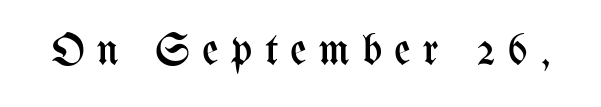
{"italic": "no", "bold": "no", "weight": "regular", "width": "condensed", "stroke_contrast": "medium", "x_height": "medium", "monospaced": "no", "underline": "no", "letter_spacing": "wide", "letter_spacing_em": 0.27, "glyph_px": 45}
